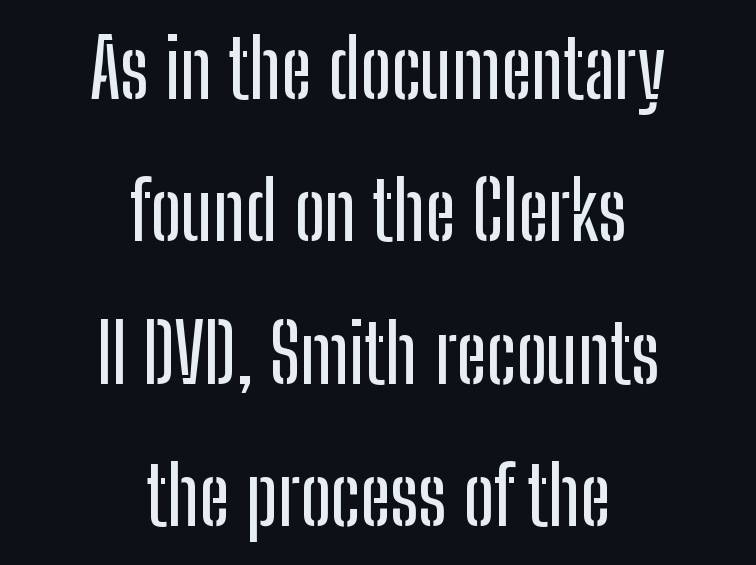
The image shows 80 px condensed sans-serif type, upright; set centered, line spacing 1.78x, normal letter spacing, not underlined; low stroke contrast and a medium x-height.
